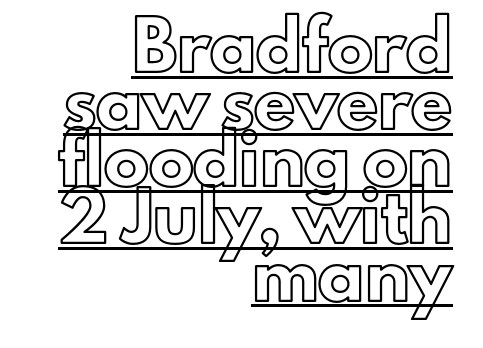
The image shows 45 px text type, upright; set right-aligned, normal line spacing (1.27x), normal letter spacing, underlined; a small x-height.
